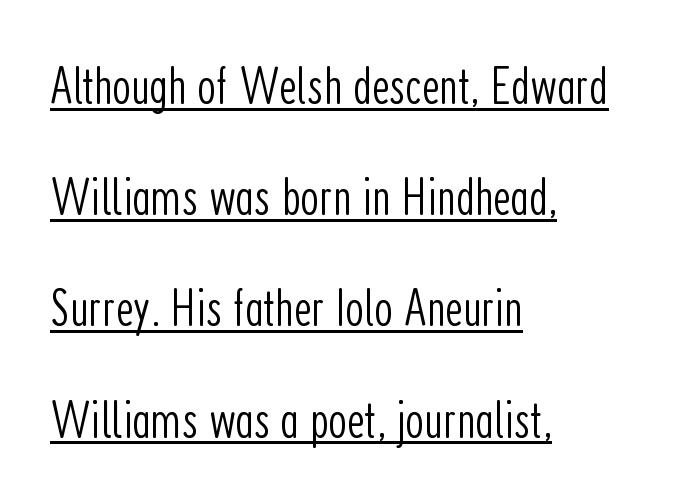
The image shows 54 px light, condensed sans-serif type, upright; set left-aligned, loose line spacing (2.06x), normal letter spacing, underlined; low stroke contrast and a medium x-height.
